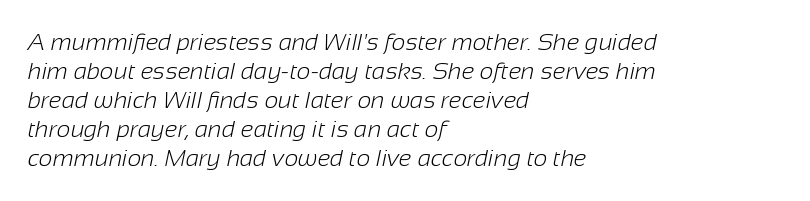
The image shows 24 px text type; set left-aligned, line spacing 1.21x, normal letter spacing, not underlined.
